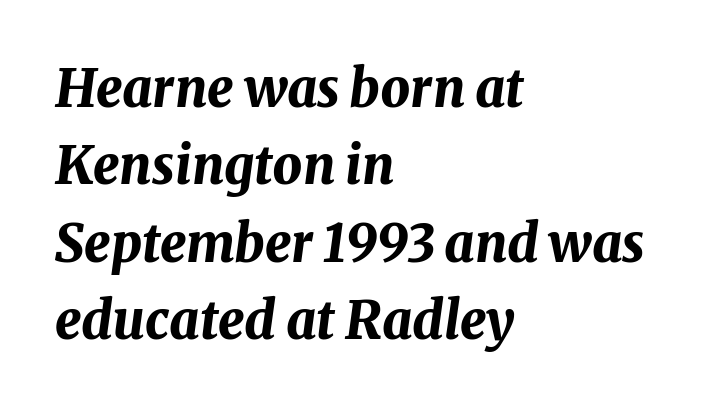
{"italic": "yes", "lean": "right", "slant_degrees": 8, "bold": "yes", "weight": "bold", "width": "normal", "stroke_contrast": "medium", "x_height": "medium", "monospaced": "no", "underline": "no", "align": "left", "line_spacing": "normal", "line_spacing_ratio": 1.49, "letter_spacing": "normal", "letter_spacing_em": 0.0, "glyph_px": 52}
